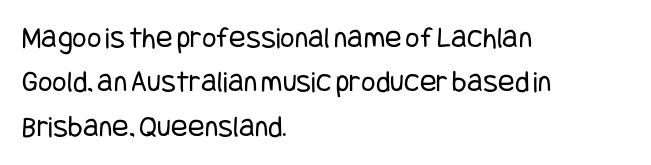
The letterforms sit shoulder to shoulder at normal distance. Stems here are at most as thick as an everyday book face. No italicization has been applied; the sample stays upright. Check the space under the baseline: it is left empty. Each new line begins a customary step beneath the previous one. Which margin do the lines hug? The left one — the right edge is uneven.
